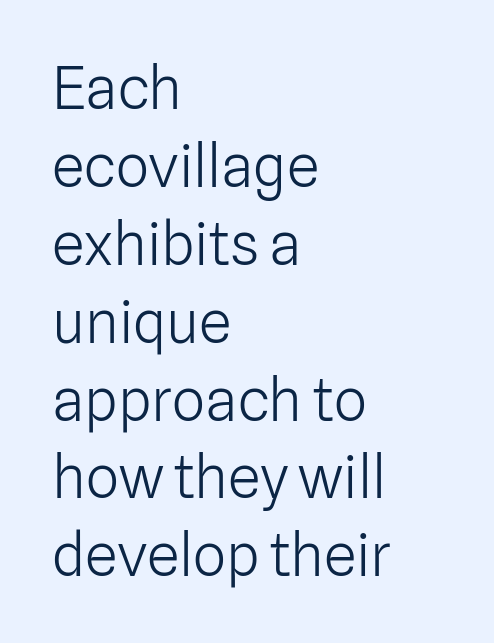
The characters are drawn with everyday or finer stroke widths. The letters sit at their default tracking, neither squeezed nor spread. Rendered with straight, roman letterforms. Decoration check: the copy has no underline.
